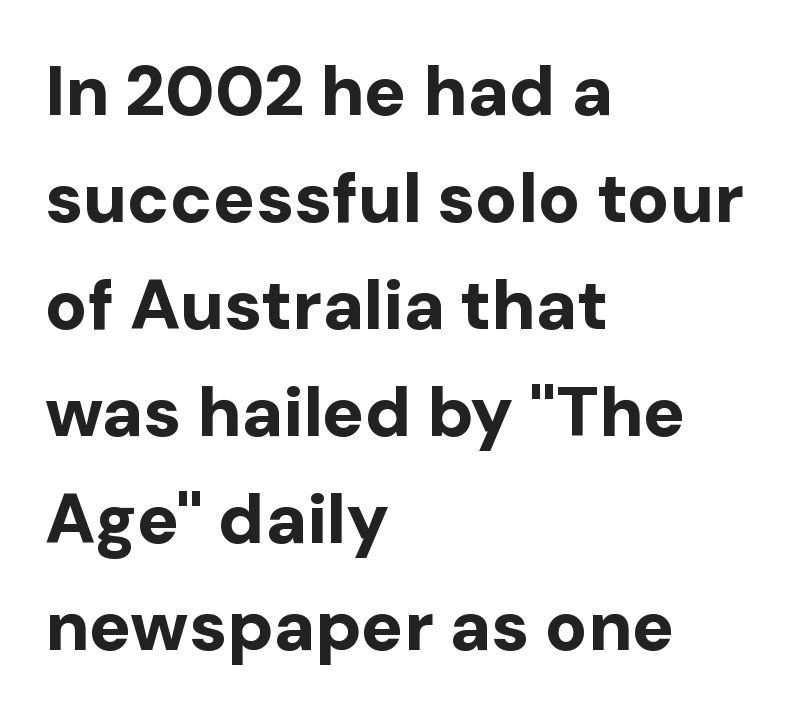
Line starts are locked; line ends wander. Here the designer chose a conventional face with non-uniform glyph widths. Honestly, the letter spacing is just normal — you wouldn't notice it. This is sans-serif lettering, the kind often seen on screens and signage. These lines sit exactly where default settings would place them.
